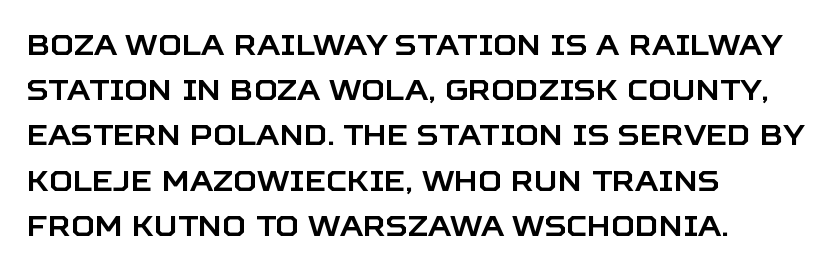
Q: Is the text italic (slanted)? A: No, it is upright.
Q: Is the typeface a serif or a sans-serif typeface? A: Sans-serif.
Q: Is the text underlined? A: No.
Q: How is the paragraph aligned? A: Left-aligned.
Q: Is the spacing between letters normal or unusually wide? A: Normal.
Q: Is the spacing between lines tight, normal or loose? A: Normal.
Q: Width (condensed, normal, or wide)? A: Normal.
Q: Stroke contrast? A: Low.
Q: x-height? A: Large.
Q: Monospaced? A: No.
